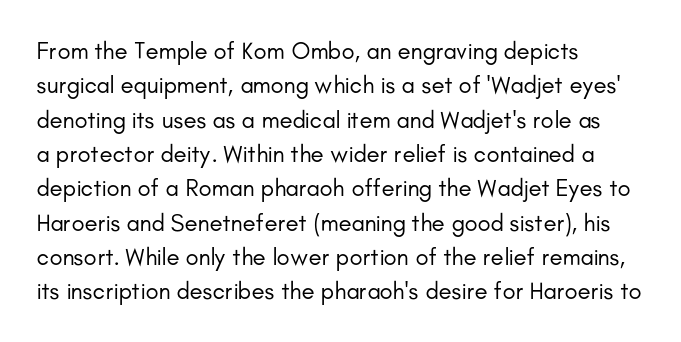
The image shows 24 px text type, upright; set left-aligned, normal line spacing (1.43x), normal letter spacing, not underlined.
